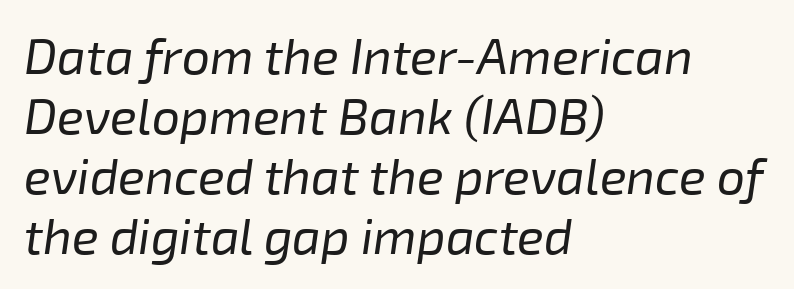
The image shows 50 px regular-weight type, italic (leaning right); set left-aligned, line spacing 1.2x, normal letter spacing, not underlined; low stroke contrast and a medium x-height.
